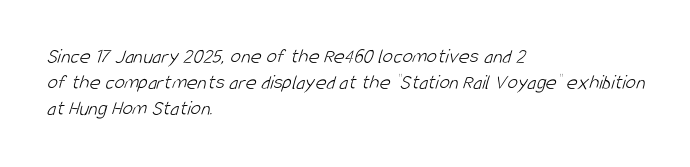
The image shows 21 px text type; set left-aligned, normal line spacing (1.25x), normal letter spacing, not underlined.
